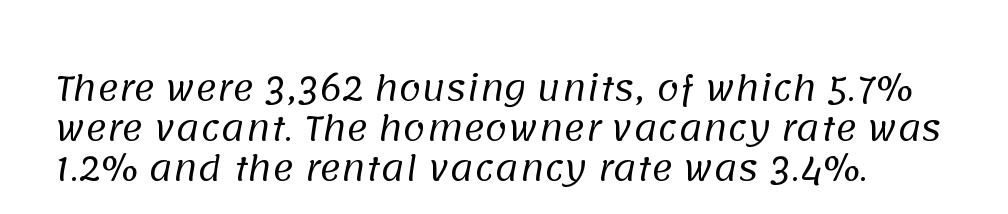
Q: Is the text bold? A: No.
Q: Is the typeface a serif or a sans-serif typeface? A: Sans-serif.
Q: Is the text underlined? A: No.
Q: Is the spacing between letters normal or unusually wide? A: Normal.
Q: Width (condensed, normal, or wide)? A: Normal.
Q: Stroke contrast? A: Low.
Q: x-height? A: Large.
Q: Monospaced? A: No.
